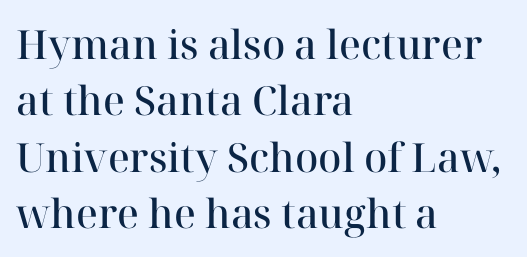
Serif or sans? Serif — the stroke terminals have little feet. The rendering anchors every line to the left-hand side. Here the designer chose a conventional face with non-uniform glyph widths. Anything drawn beneath the words? Only blank space. Caption: standard tracking, unaltered. Baseline-to-baseline distance is the conventional proportion of letter height.
